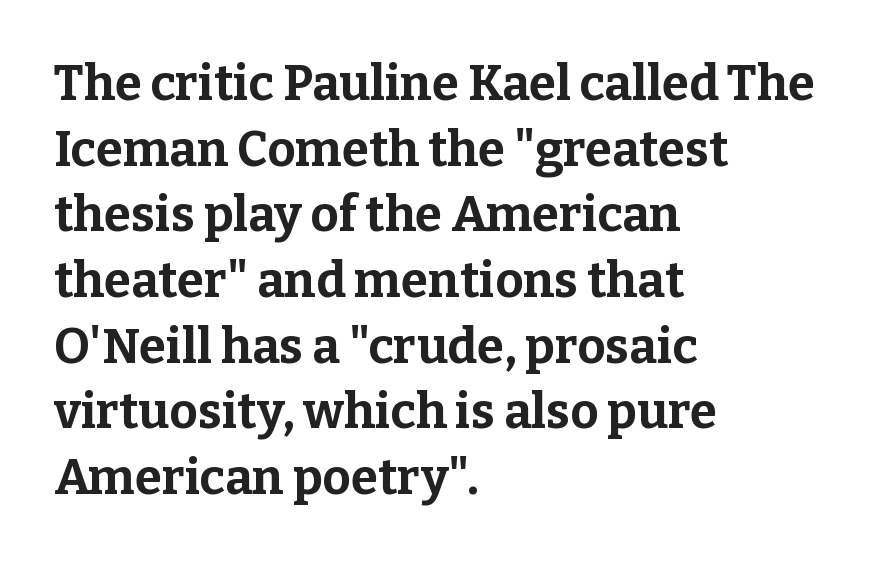
{"serif": "yes", "italic": "no", "bold": "yes", "weight": "bold", "width": "normal", "stroke_contrast": "low", "x_height": "medium", "monospaced": "no", "underline": "no", "align": "left", "line_spacing": "normal", "line_spacing_ratio": 1.34, "letter_spacing": "normal", "letter_spacing_em": 0.0, "glyph_px": 49}
